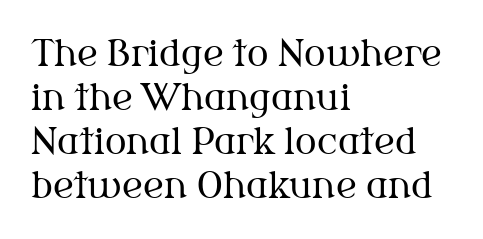
Spacing verdict: proportional, widths tailored to each character. Stroke terminals: seriffed. The baseline area is clear. Inter-character spacing is left at the font's built-in metrics.
